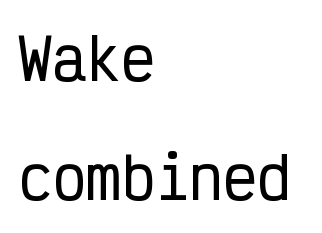
Notice how the stems are strictly vertical — no italics here. No feet cap the strokes, marking this as sans-serif type. These lines are rendered in a fixed-pitch font. A typesetter would call this zero additional tracking. Bare-footed words on every line.
